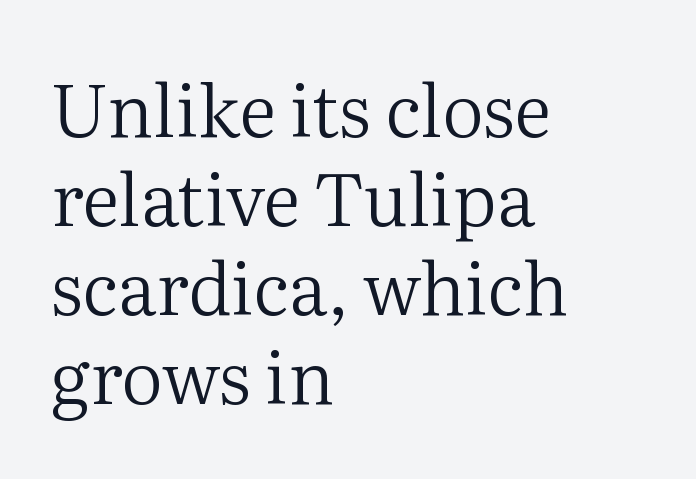
Visually the block forms a straight wall on the left and a jagged coastline on the right. The type family on display is of the serif kind. A typesetter would mark this as roman, not italic. Quick note: underline off. The letters advance in unequal steps, a hallmark of proportional type.
